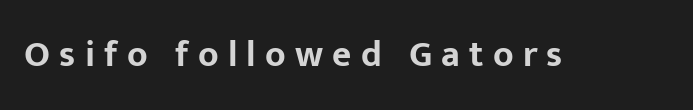
The image shows 37 px bold sans-serif type, upright; set unusually wide letter spacing (+0.25 em), not underlined; low stroke contrast and a medium x-height.
